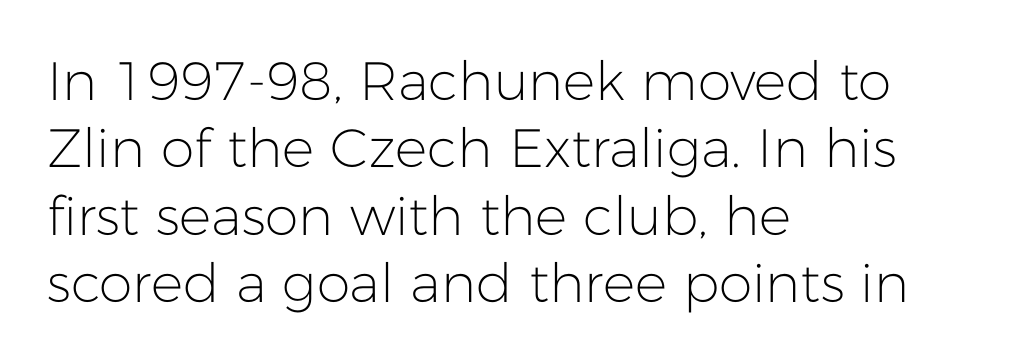
The image shows 54 px light sans-serif type, upright; set left-aligned, normal line spacing (1.25x), normal letter spacing, not underlined; low stroke contrast and a medium x-height.
